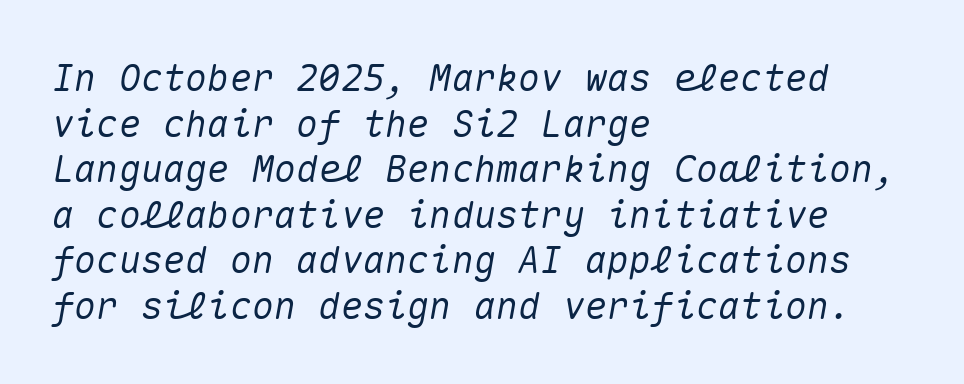
The image shows 37 px text type, italic (leaning right), monospaced; set left-aligned, line spacing 1.23x, normal letter spacing, not underlined; medium stroke contrast and a medium x-height.
